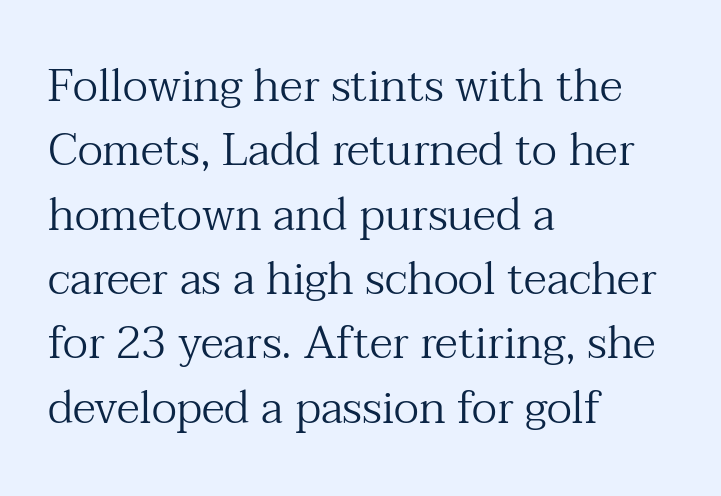
Q: Is the text bold? A: No.
Q: Is the text italic (slanted)? A: No, it is upright.
Q: Is the typeface a serif or a sans-serif typeface? A: Serif.
Q: Is the text underlined? A: No.
Q: How is the paragraph aligned? A: Left-aligned.
Q: Is the spacing between letters normal or unusually wide? A: Normal.
Q: Is the spacing between lines tight, normal or loose? A: Normal.
Q: Width (condensed, normal, or wide)? A: Normal.
Q: Stroke contrast? A: Medium.
Q: x-height? A: Medium.
Q: Monospaced? A: No.
